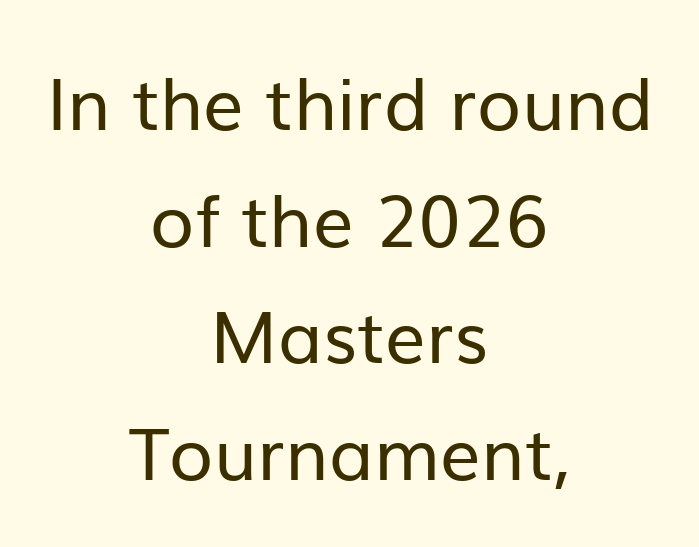
{"serif": "no", "italic": "no", "bold": "no", "weight": "regular", "width": "normal", "stroke_contrast": "low", "x_height": "medium", "monospaced": "no", "underline": "no", "align": "center", "line_spacing": "normal", "line_spacing_ratio": 1.62, "letter_spacing": "normal", "letter_spacing_em": 0.0, "glyph_px": 72}
